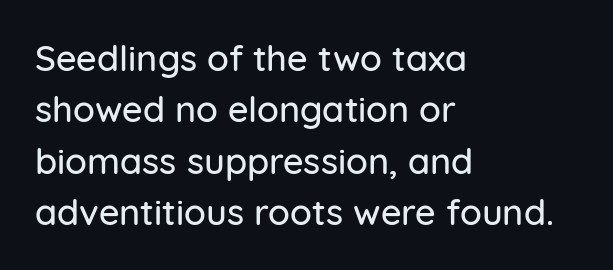
{"serif": "no", "italic": "no", "width": "normal", "stroke_contrast": "low", "x_height": "medium", "monospaced": "no", "underline": "no", "align": "left", "line_spacing": "normal", "line_spacing_ratio": 1.43, "letter_spacing": "normal", "letter_spacing_em": 0.0, "glyph_px": 36}
